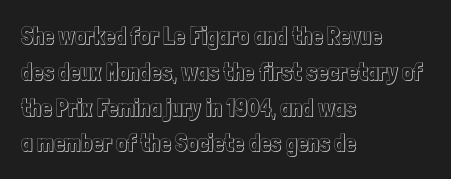
Q: Is the text italic (slanted)? A: No, it is upright.
Q: Is the text underlined? A: No.
Q: How is the paragraph aligned? A: Left-aligned.
Q: Is the spacing between letters normal or unusually wide? A: Normal.
Q: Is the spacing between lines tight, normal or loose? A: Normal.
